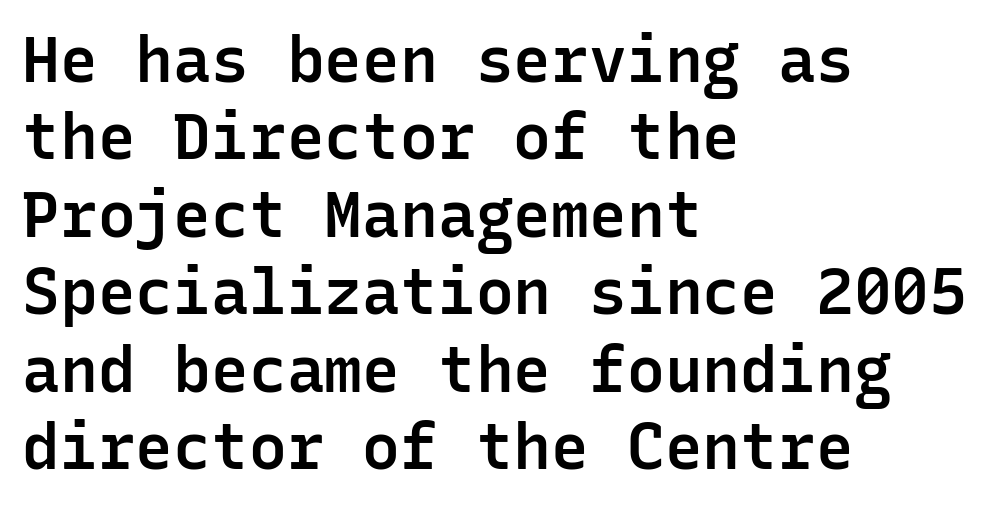
Every character here occupies the same horizontal width, giving the sample a typewriter-like rhythm. These lines were composed using upright roman letters. Students, note that the glyphs here touch the page at normal intervals. I'd call this a sans setting — the letters go barefoot. Descenders are the only things crossing below the line.
